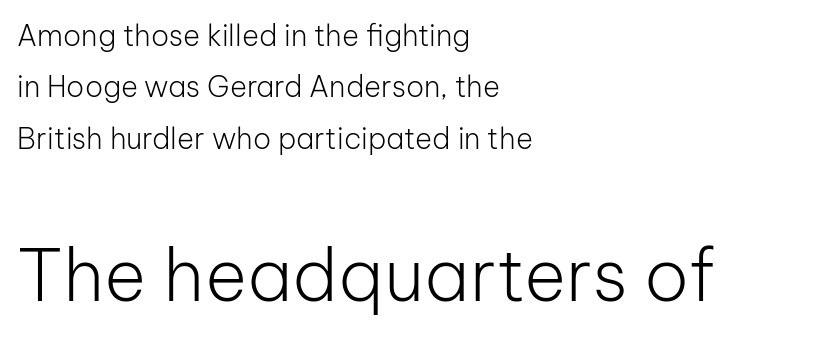
The image shows 72 px light sans-serif type, upright; set left-aligned, line spacing 1.77x, normal letter spacing, not underlined; the second (bottom) block is 2.48x larger; low stroke contrast and a medium x-height.
